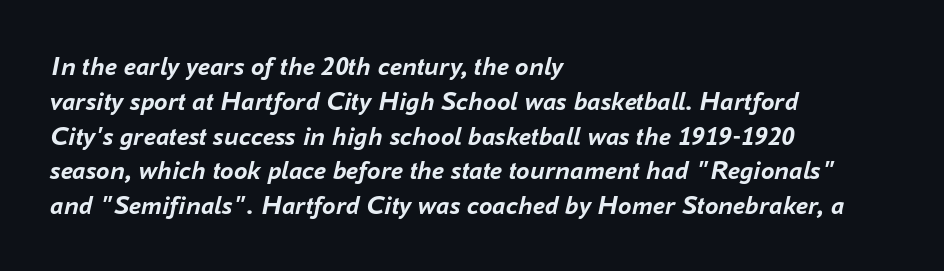
Q: Is the text bold? A: Yes.
Q: Is the text italic (slanted)? A: Yes, it leans right by about 16 degrees.
Q: Is the text underlined? A: No.
Q: How is the paragraph aligned? A: Left-aligned.
Q: Is the spacing between letters normal or unusually wide? A: Normal.
Q: Is the spacing between lines tight, normal or loose? A: Normal.
